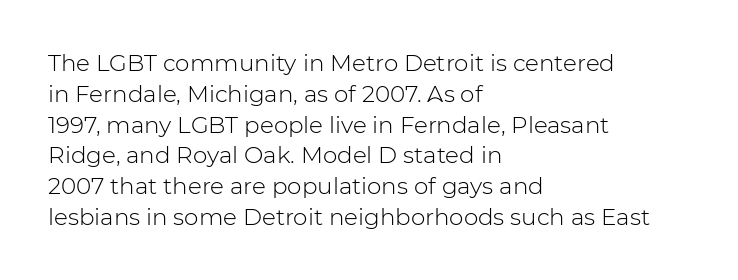
Q: Is the text bold? A: No.
Q: Is the text italic (slanted)? A: No, it is upright.
Q: Is the text underlined? A: No.
Q: How is the paragraph aligned? A: Left-aligned.
Q: Is the spacing between letters normal or unusually wide? A: Normal.
Q: Is the spacing between lines tight, normal or loose? A: Normal.
